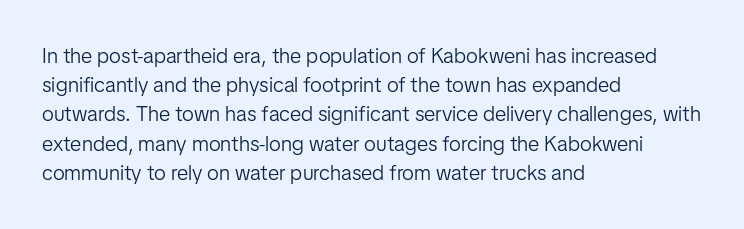
Tracking here is standard; glyphs follow each other at the usual distance. Heft: none added — not bold. These lines are set flush left with a ragged right edge. The letters stand straight up with perfectly vertical stems. Has an underline been added? It has not.
